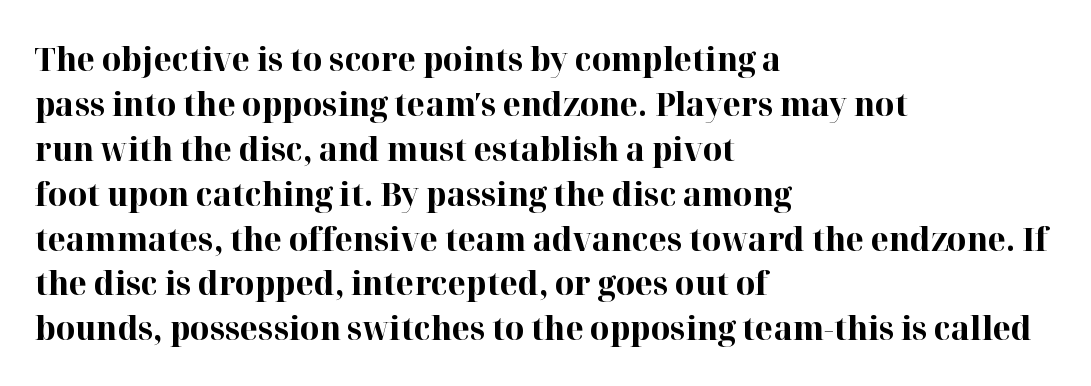
{"serif": "yes", "italic": "no", "bold": "yes", "weight": "bold", "width": "normal", "stroke_contrast": "high", "x_height": "medium", "monospaced": "no", "underline": "no", "align": "left", "line_spacing": "normal", "line_spacing_ratio": 1.36, "letter_spacing": "normal", "letter_spacing_em": 0.0, "glyph_px": 33}
